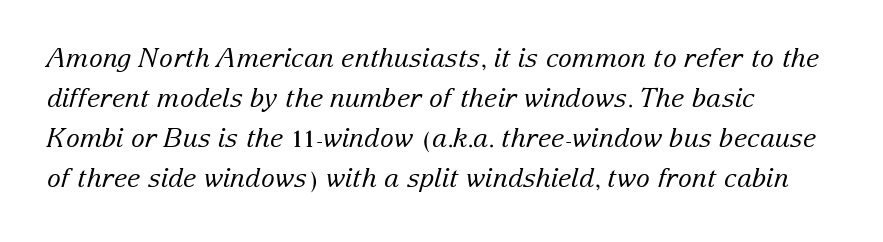
The string is rendered with underlining switched off. Does extra space separate the letters? No, they use regular spacing. Baseline-to-baseline distance is the conventional proportion of letter height. Compared with a centered layout, this one pins lines to the left instead. Yep, that's italic — everything's leaning.
